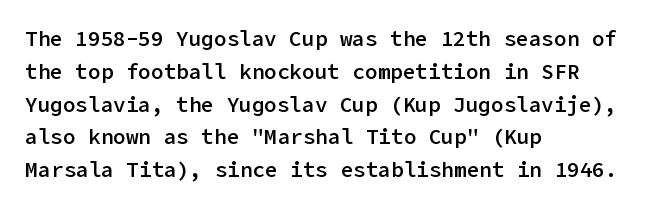
{"italic": "no", "bold": "semi", "underline": "no", "align": "left", "line_spacing": "normal", "line_spacing_ratio": 1.56, "letter_spacing": "normal", "letter_spacing_em": 0.0, "glyph_px": 21}
